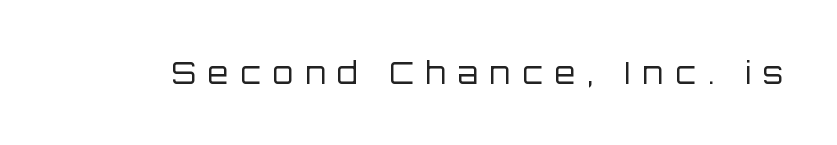
The image shows 30 px regular-weight sans-serif type, upright; set unusually wide letter spacing (+0.39 em), not underlined; low stroke contrast and a large x-height.
